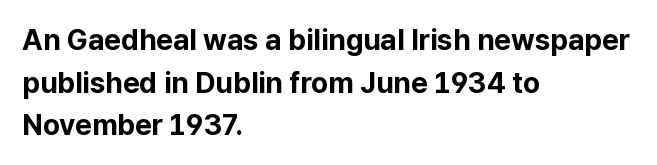
Q: Is the text bold? A: Yes.
Q: Is the text italic (slanted)? A: No, it is upright.
Q: Is the typeface a serif or a sans-serif typeface? A: Sans-serif.
Q: Is the text underlined? A: No.
Q: How is the paragraph aligned? A: Left-aligned.
Q: Is the spacing between letters normal or unusually wide? A: Normal.
Q: Is the spacing between lines tight, normal or loose? A: Normal.
Q: Width (condensed, normal, or wide)? A: Normal.
Q: Stroke contrast? A: Low.
Q: x-height? A: Medium.
Q: Monospaced? A: No.
